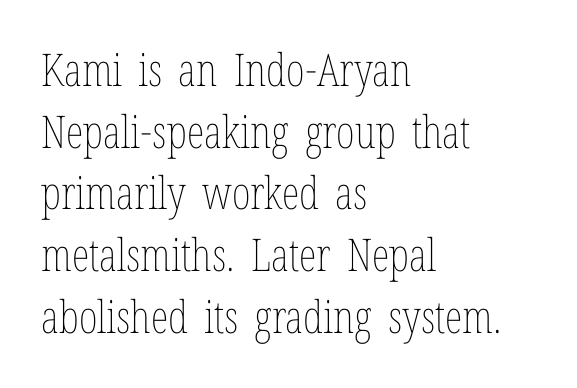
The image shows 45 px thin, condensed type, upright; set left-aligned, normal line spacing (1.37x), normal letter spacing, not underlined; low stroke contrast and a medium x-height.
